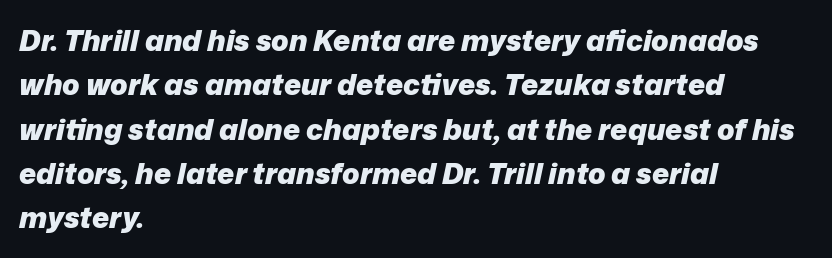
Tall strokes in this sample are angled rather than plumb. The line texture is even and compact thanks to regular tracking. Looks like regular typesetting: each glyph gets only the width it needs. You'd pick this weight for a headline — it's a proper bold. The rag falls on the right side of this text block.
